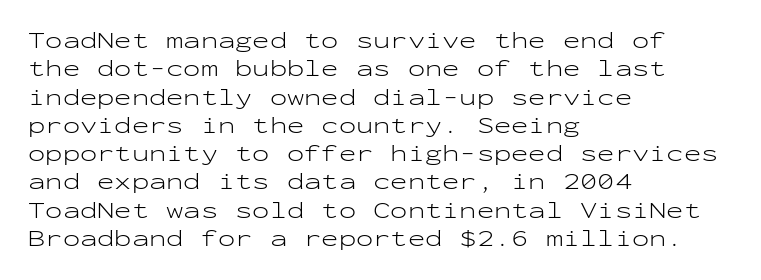
Q: Is the text bold? A: No.
Q: Is the text italic (slanted)? A: No, it is upright.
Q: Is the text underlined? A: No.
Q: How is the paragraph aligned? A: Left-aligned.
Q: Is the spacing between letters normal or unusually wide? A: Normal.
